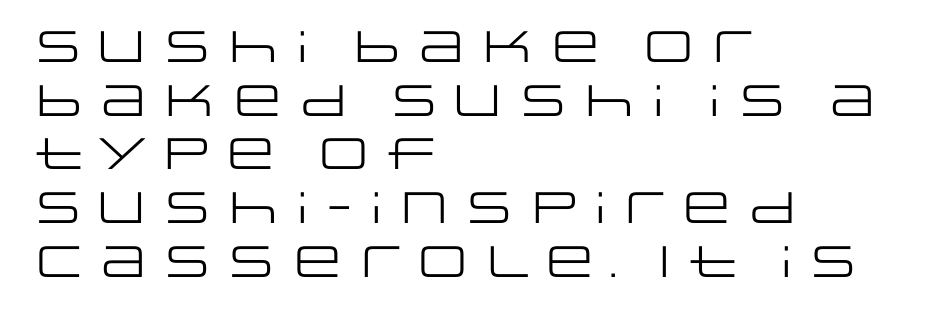
{"serif": "no", "italic": "no", "bold": "no", "weight": "regular", "width": "wide", "stroke_contrast": "low", "x_height": "large", "monospaced": "no", "underline": "no", "align": "left", "line_spacing_ratio": 1.22, "letter_spacing": "normal", "letter_spacing_em": 0.0, "glyph_px": 44}
